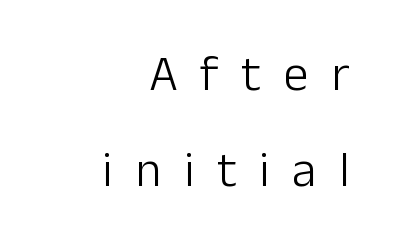
The image shows 50 px light sans-serif type, upright; set right-aligned, loose line spacing (1.93x), unusually wide letter spacing (+0.45 em), not underlined; low stroke contrast and a medium x-height.
